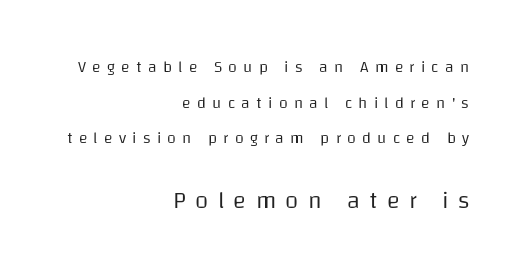
These lines have a slow, spaced-out rhythm from letter to letter. Heaviness? Minimal to ordinary, like unemphasized prose. Line endings align vertically; line beginnings do not. Notice the wide empty band between every row — that's loose leading. Posture: vertical.
